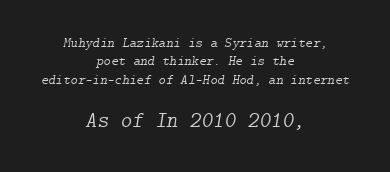
Size hierarchy here favors the trailing block over the leading one. There's an unmistakable incline to the writing here. A normal amount of white space separates one row of letters from the next. Anything drawn beneath the words? Only blank space. Is the block centered? Yes — each line is placed symmetrically about the middle. A typesetter would call this zero additional tracking.
